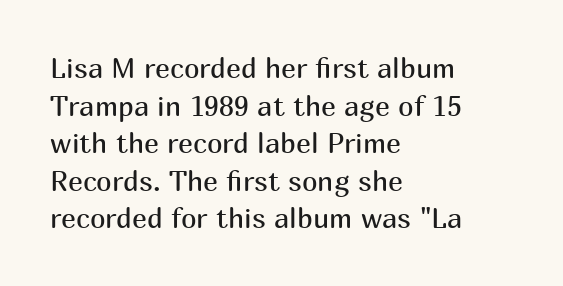
I'd call this a sans setting — the letters go barefoot. Notice how descenders clear the ascenders below comfortably — that's standard leading. Descenders hang freely into open space. Compared with typical body copy, the letter spacing here is the same. Think standard paragraph weight, or any step lighter than that. Character widths vary here, with narrow letters taking less room than wide ones.
